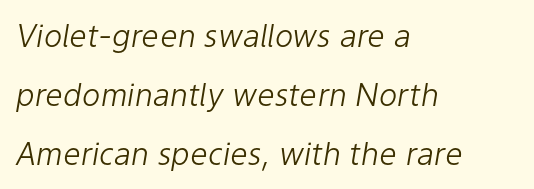
Q: Is the text bold? A: No.
Q: Is the text italic (slanted)? A: Yes, it leans right by about 9 degrees.
Q: Is the text underlined? A: No.
Q: How is the paragraph aligned? A: Left-aligned.
Q: Is the spacing between letters normal or unusually wide? A: Normal.
Q: Is the spacing between lines tight, normal or loose? A: Loose.
Q: Width (condensed, normal, or wide)? A: Normal.
Q: Stroke contrast? A: Low.
Q: x-height? A: Medium.
Q: Monospaced? A: No.
